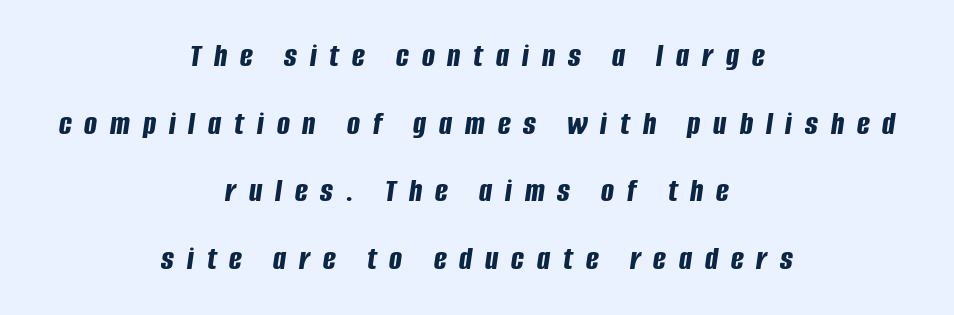
The image shows 34 px bold, condensed type, italic (leaning right); set centered, loose line spacing (1.99x), unusually wide letter spacing (+0.38 em), not underlined; low stroke contrast and a large x-height.
